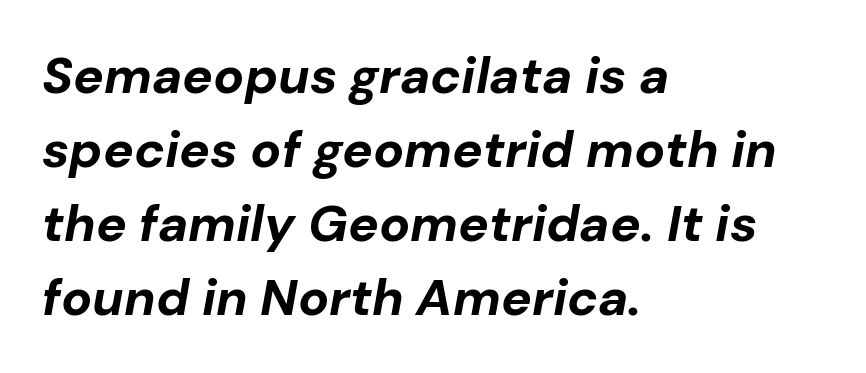
The image shows 51 px bold type, italic (leaning right); set left-aligned, normal line spacing (1.45x), normal letter spacing, not underlined; low stroke contrast and a medium x-height.
